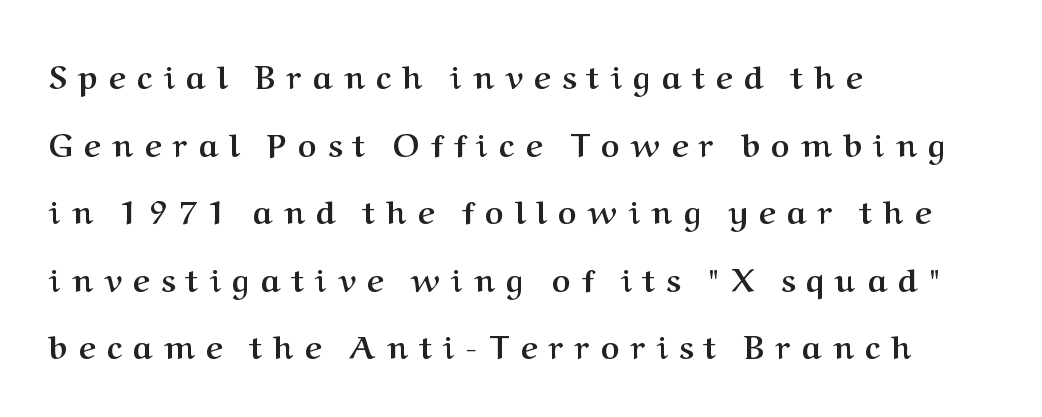
Is the block centered? No — it sits flush against the left margin. These lines are rendered in a variable-pitch font. A serif font was chosen for this passage. What weight is shown? A full bold with thick strokes. The string is rendered with underlining switched off.
